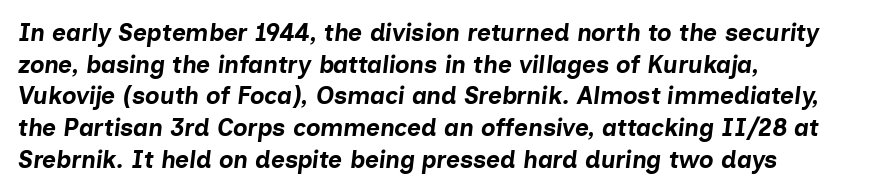
The image shows 24 px bold type, italic (leaning right); set left-aligned, normal line spacing (1.32x), normal letter spacing, not underlined.
